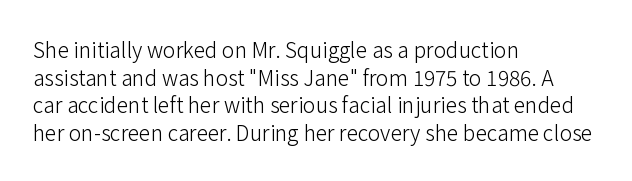
{"italic": "no", "bold": "no", "underline": "no", "align": "left", "line_spacing": "normal", "line_spacing_ratio": 1.31, "letter_spacing": "normal", "letter_spacing_em": 0.0, "glyph_px": 21}
